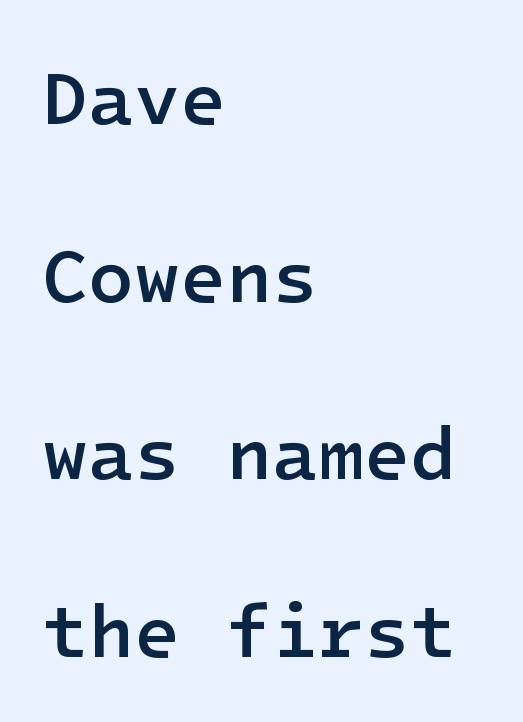
The letters are semibold — heavier than regular but short of a full bold. Only glyphs here, with clear space below each row. Do the letters lean? They stand straight. Letterform terminals end flat and unadorned throughout the passage. One glance says open: line gaps are wider than usual.
